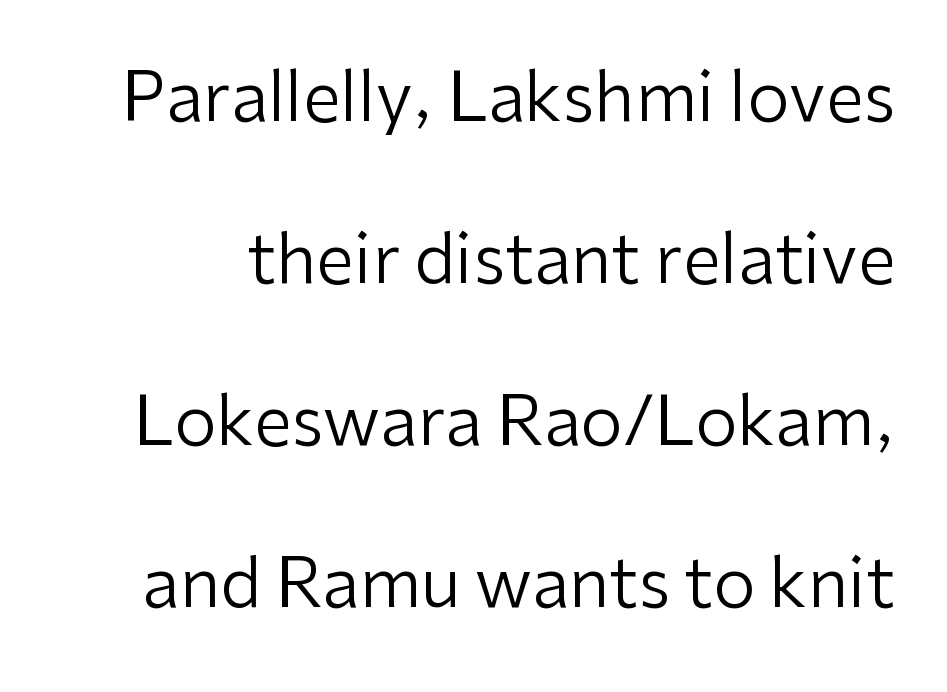
The image shows 68 px regular-weight sans-serif type, upright; set loose line spacing (2.38x), normal letter spacing, not underlined; low stroke contrast and a medium x-height.
